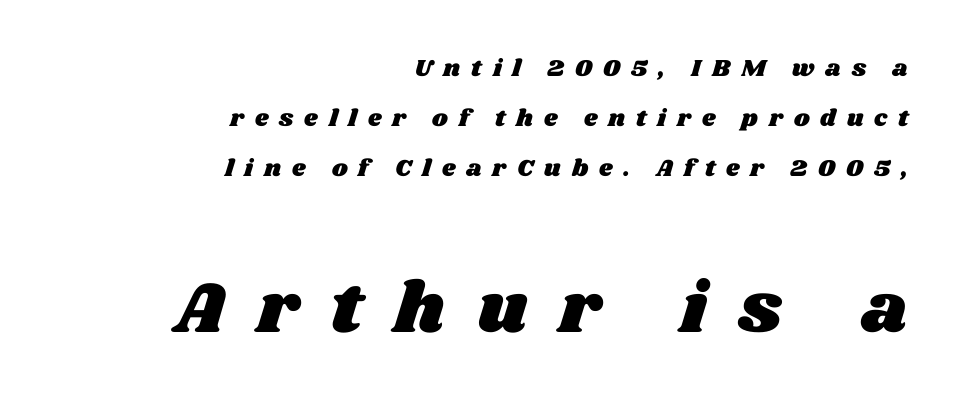
Visually the block forms a straight wall on the right and a jagged coastline on the left. Does the bottom block carry the larger type? Yes, it does. This sample trades compactness for vertical openness between lines. Proportional: the letters do not fall into vertical columns.
